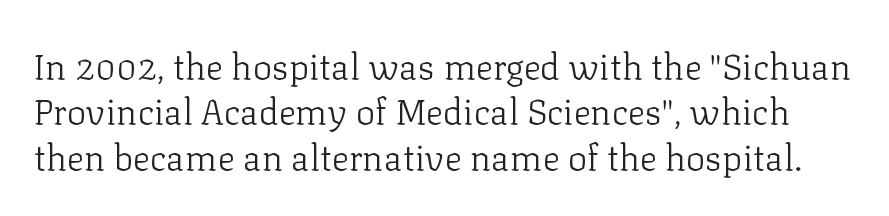
{"serif": "yes", "italic": "no", "bold": "no", "weight": "light", "width": "normal", "stroke_contrast": "low", "x_height": "medium", "monospaced": "no", "underline": "no", "line_spacing": "normal", "line_spacing_ratio": 1.26, "letter_spacing": "normal", "letter_spacing_em": 0.0, "glyph_px": 36}
